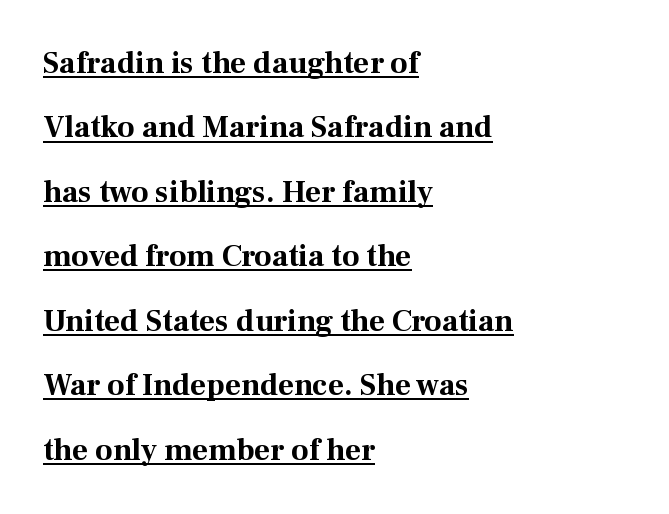
The image shows 31 px bold serif type, upright; set left-aligned, loose line spacing (2.08x), normal letter spacing, underlined; medium stroke contrast and a medium x-height.
